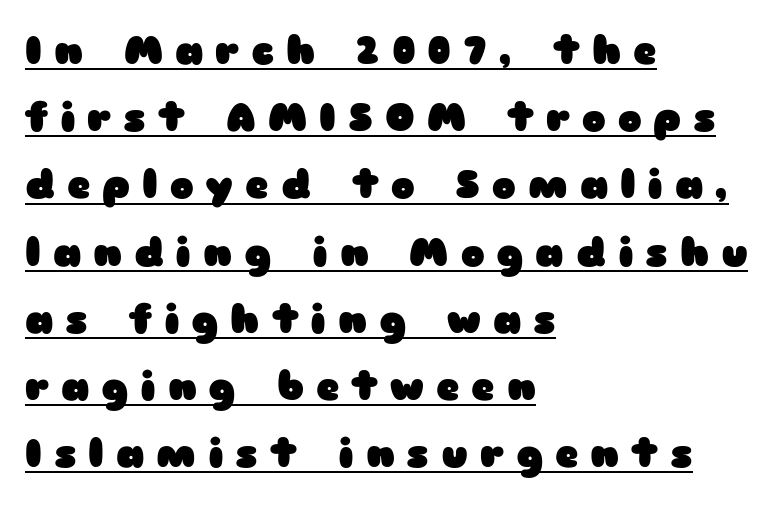
The image shows 40 px heavy, wide sans-serif type, upright; set left-aligned, normal line spacing (1.68x), unusually wide letter spacing (+0.3 em), underlined; low stroke contrast and a medium x-height.
